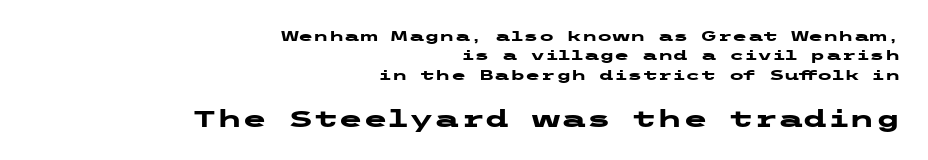
Q: Is the text bold? A: Yes.
Q: Is the text italic (slanted)? A: No, it is upright.
Q: Is the text underlined? A: No.
Q: How is the paragraph aligned? A: Right-aligned.
Q: Is the spacing between letters normal or unusually wide? A: Normal.
Q: Is the spacing between lines tight, normal or loose? A: Normal.
Q: Which block of text is set in a larger size, the first (top) or the second (bottom)? A: The second (bottom) one.
